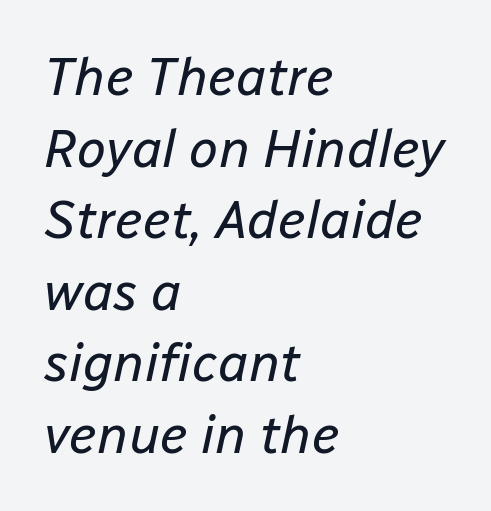
Q: Is the text bold? A: No.
Q: Is the text italic (slanted)? A: Yes, it leans right by about 12 degrees.
Q: Is the text underlined? A: No.
Q: How is the paragraph aligned? A: Left-aligned.
Q: Is the spacing between letters normal or unusually wide? A: Normal.
Q: Is the spacing between lines tight, normal or loose? A: Normal.
Q: Width (condensed, normal, or wide)? A: Normal.
Q: Stroke contrast? A: Low.
Q: x-height? A: Medium.
Q: Monospaced? A: No.
